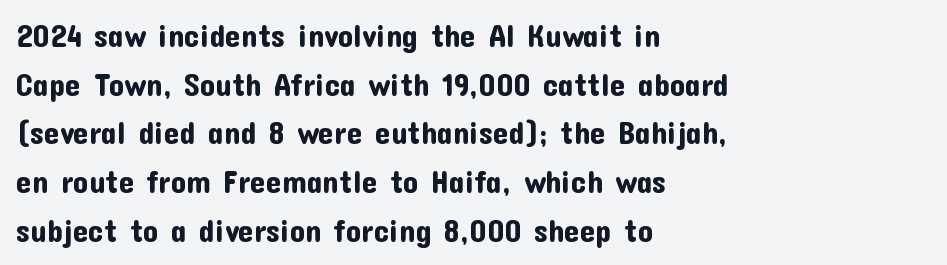
Q: Is the text italic (slanted)? A: No, it is upright.
Q: Is the typeface a serif or a sans-serif typeface? A: Sans-serif.
Q: Is the text underlined? A: No.
Q: How is the paragraph aligned? A: Left-aligned.
Q: Is the spacing between letters normal or unusually wide? A: Normal.
Q: Is the spacing between lines tight, normal or loose? A: Normal.
Q: Width (condensed, normal, or wide)? A: Normal.
Q: Stroke contrast? A: Low.
Q: x-height? A: Medium.
Q: Monospaced? A: No.
